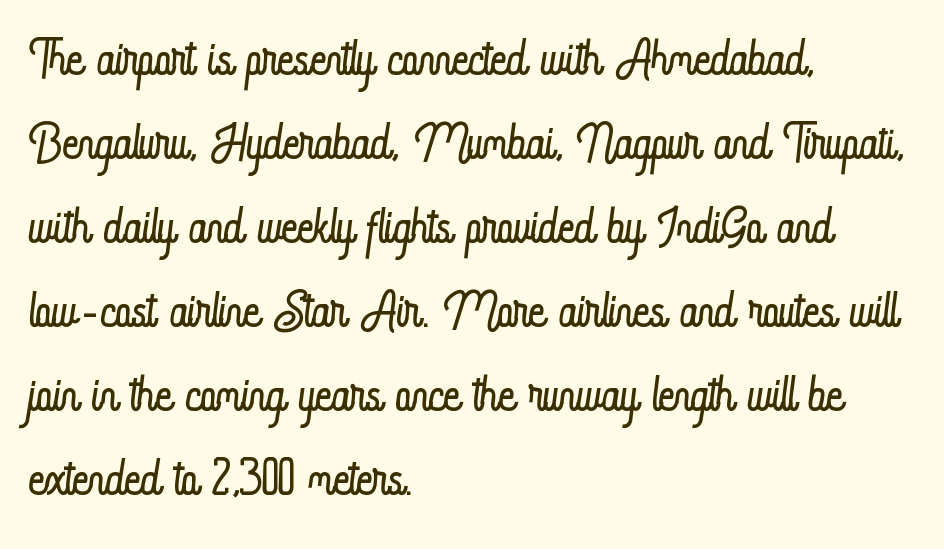
Standard letterfit; no display-style spreading of the glyphs. Heft: none added — not bold. Only glyphs here, with clear space below each row. The passage is arranged the way most books set body copy — flush left.
